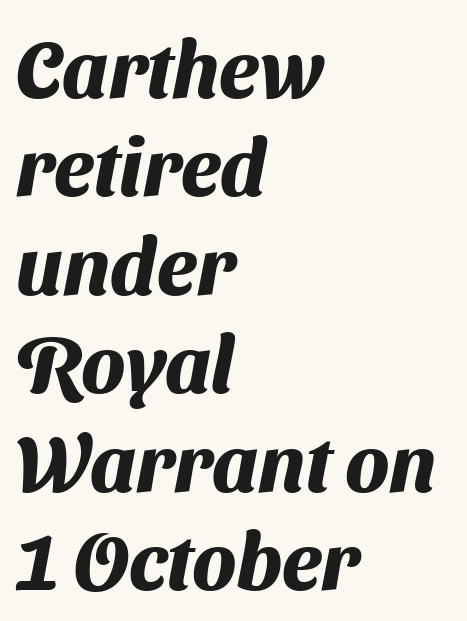
The image shows 80 px heavy sans-serif type; set left-aligned, line spacing 1.23x, normal letter spacing, not underlined; medium stroke contrast and a medium x-height.
